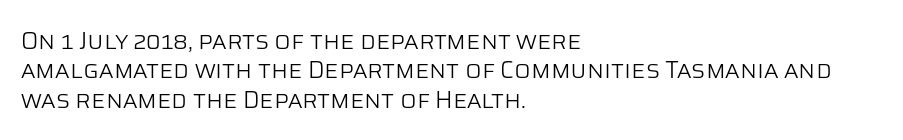
Q: Is the text bold? A: No.
Q: Is the text italic (slanted)? A: No, it is upright.
Q: Is the text underlined? A: No.
Q: How is the paragraph aligned? A: Left-aligned.
Q: Is the spacing between letters normal or unusually wide? A: Normal.
